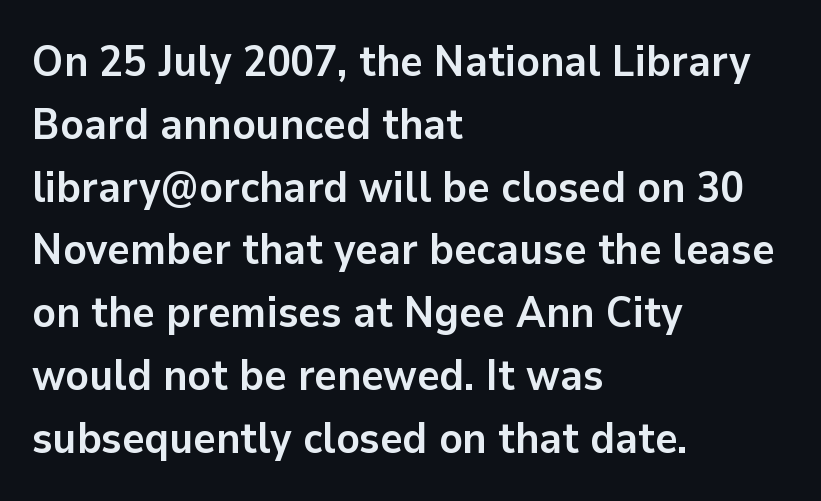
Q: Is the text bold? A: Yes.
Q: Is the text italic (slanted)? A: No, it is upright.
Q: Is the typeface a serif or a sans-serif typeface? A: Sans-serif.
Q: Is the text underlined? A: No.
Q: How is the paragraph aligned? A: Left-aligned.
Q: Is the spacing between letters normal or unusually wide? A: Normal.
Q: Is the spacing between lines tight, normal or loose? A: Normal.
Q: Width (condensed, normal, or wide)? A: Normal.
Q: Stroke contrast? A: Low.
Q: x-height? A: Medium.
Q: Monospaced? A: No.
